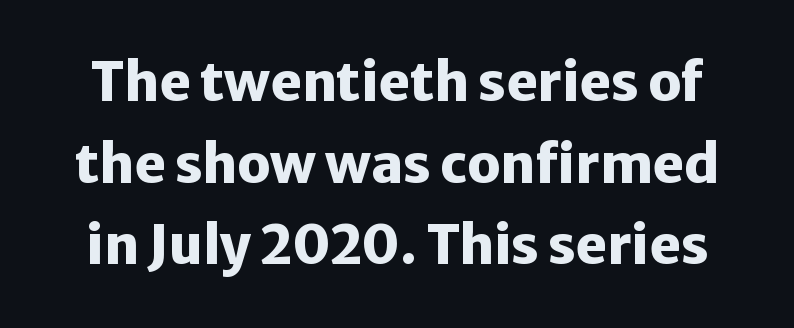
{"serif": "no", "italic": "no", "bold": "yes", "weight": "heavy", "width": "normal", "stroke_contrast": "low", "x_height": "medium", "monospaced": "no", "underline": "no", "line_spacing": "normal", "line_spacing_ratio": 1.54, "letter_spacing": "normal", "letter_spacing_em": 0.0, "glyph_px": 53}
